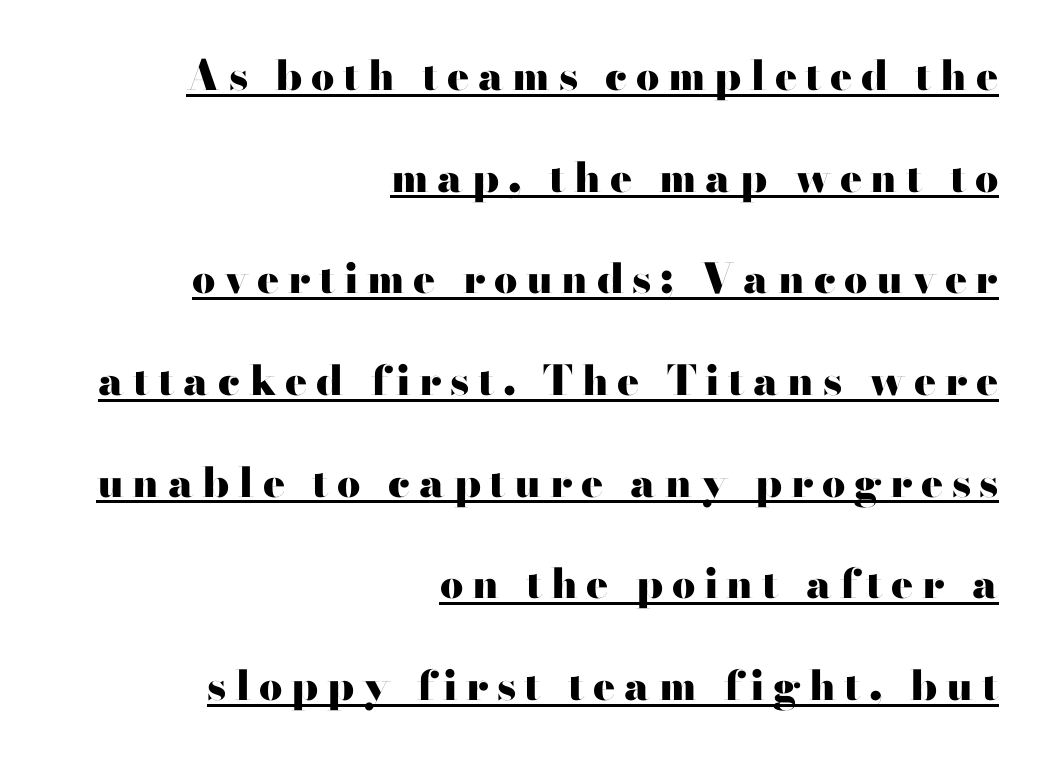
Q: Is the text bold? A: Yes.
Q: Is the text italic (slanted)? A: No, it is upright.
Q: Is the typeface a serif or a sans-serif typeface? A: Sans-serif.
Q: Is the text underlined? A: Yes.
Q: How is the paragraph aligned? A: Right-aligned.
Q: Is the spacing between letters normal or unusually wide? A: Unusually wide.
Q: Is the spacing between lines tight, normal or loose? A: Loose.
Q: Width (condensed, normal, or wide)? A: Wide.
Q: Stroke contrast? A: High.
Q: x-height? A: Small.
Q: Monospaced? A: No.
